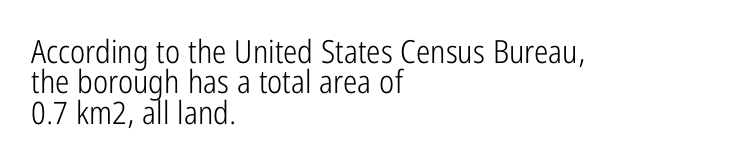
Q: Is the text bold? A: No.
Q: Is the text italic (slanted)? A: No, it is upright.
Q: Is the typeface a serif or a sans-serif typeface? A: Sans-serif.
Q: Is the text underlined? A: No.
Q: How is the paragraph aligned? A: Left-aligned.
Q: Is the spacing between letters normal or unusually wide? A: Normal.
Q: Is the spacing between lines tight, normal or loose? A: Tight.
Q: Width (condensed, normal, or wide)? A: Condensed.
Q: Stroke contrast? A: Low.
Q: x-height? A: Medium.
Q: Monospaced? A: No.
